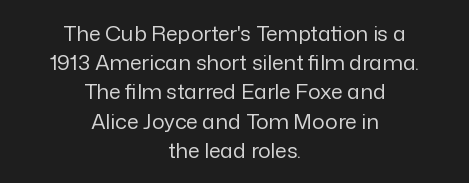
{"italic": "no", "bold": "no", "underline": "no", "align": "center", "line_spacing": "normal", "line_spacing_ratio": 1.39, "letter_spacing": "normal", "letter_spacing_em": 0.0, "glyph_px": 21}
